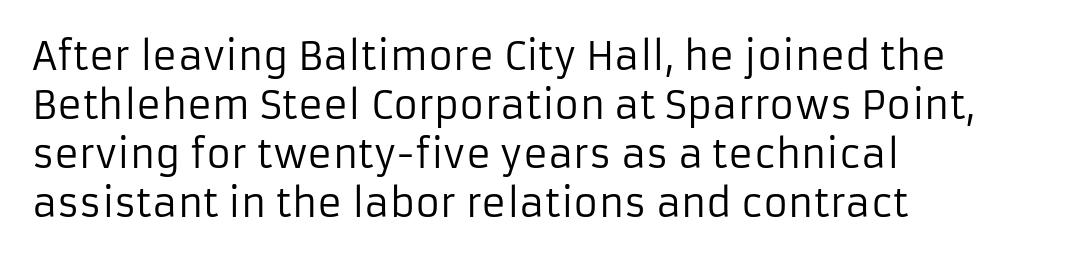
Observe the ordinary spacing: letters are neighbours, not strangers. The line-height multiplier appears to be the usual default. The string is rendered with underlining switched off. Does the copy run flush right? No — it runs flush left.
